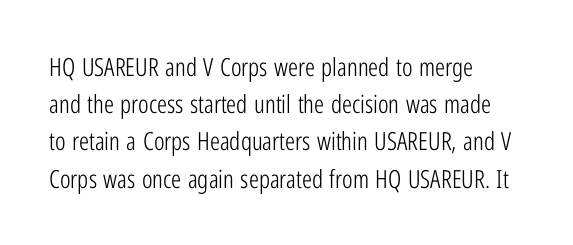
Q: Is the text bold? A: No.
Q: Is the text italic (slanted)? A: No, it is upright.
Q: Is the text underlined? A: No.
Q: How is the paragraph aligned? A: Left-aligned.
Q: Is the spacing between letters normal or unusually wide? A: Normal.
Q: Is the spacing between lines tight, normal or loose? A: Normal.
